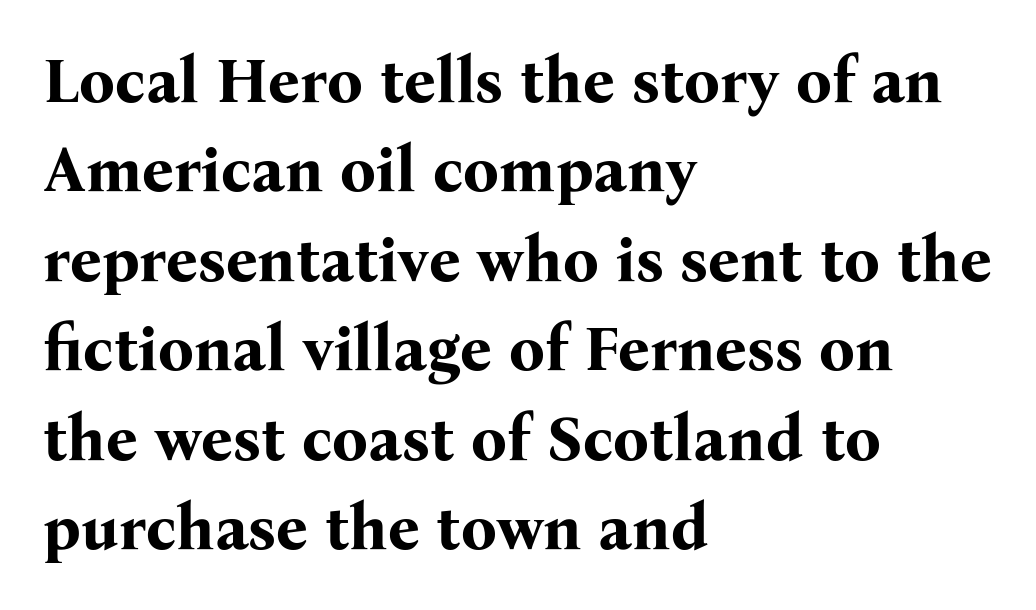
Where is the straight margin? On the left. In terms of letterspacing, this is plain default setting. Posture: vertical. Descender tails drop into unmarked territory.
